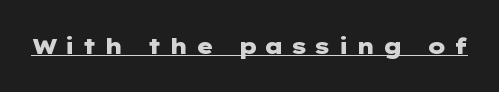
The image shows 22 px bold type, upright; set unusually wide letter spacing (+0.31 em), underlined.
